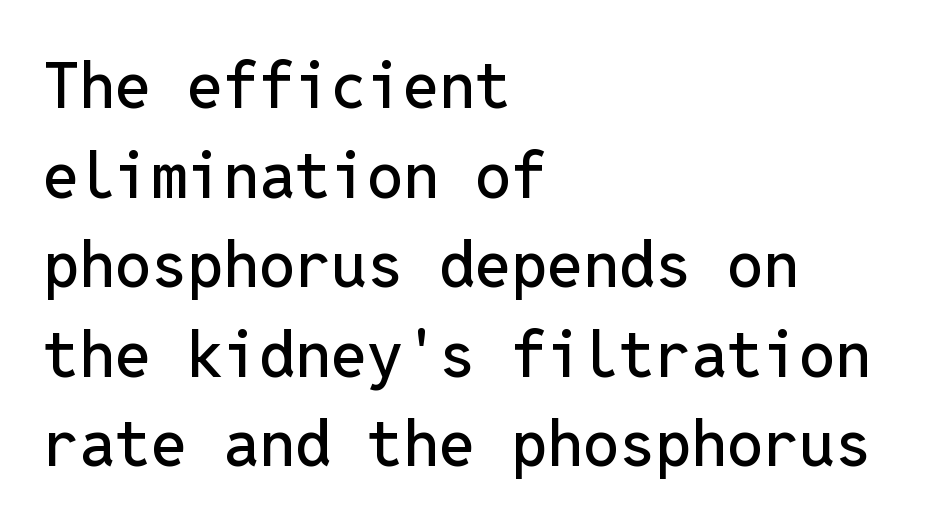
The image shows 64 px sans-serif type, upright, monospaced; set left-aligned, normal line spacing (1.4x), normal letter spacing, not underlined; low stroke contrast and a medium x-height.
